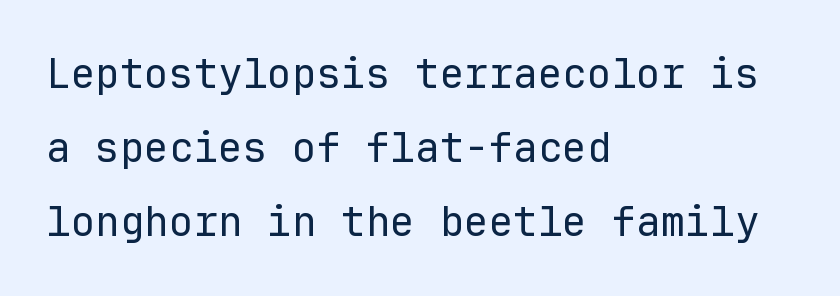
The letters sit at their default tracking, neither squeezed nor spread. Compared with a typical body face, this is equally light or lighter still. The lettering stays uniformly vertical, giving the passage a roman look. Font category for this specimen: sans-serif.
